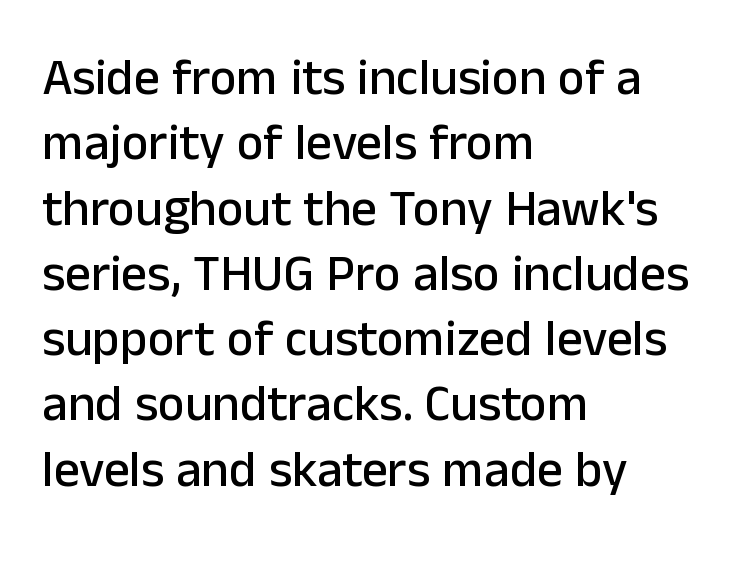
{"serif": "no", "italic": "no", "width": "normal", "stroke_contrast": "low", "x_height": "medium", "monospaced": "no", "underline": "no", "align": "left", "line_spacing": "normal", "line_spacing_ratio": 1.28, "letter_spacing": "normal", "letter_spacing_em": 0.0, "glyph_px": 51}
